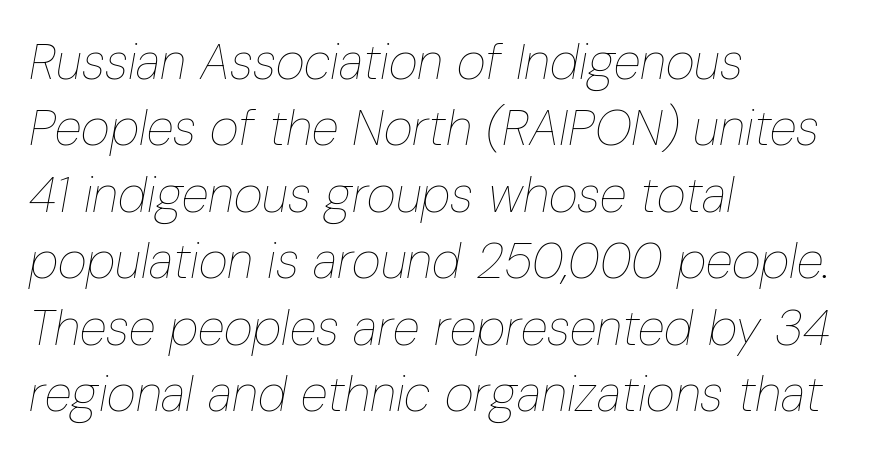
Q: Is the text bold? A: No.
Q: Is the text italic (slanted)? A: Yes, it leans right by about 10 degrees.
Q: Is the text underlined? A: No.
Q: How is the paragraph aligned? A: Left-aligned.
Q: Is the spacing between letters normal or unusually wide? A: Normal.
Q: Is the spacing between lines tight, normal or loose? A: Normal.
Q: Width (condensed, normal, or wide)? A: Condensed.
Q: Stroke contrast? A: Low.
Q: x-height? A: Medium.
Q: Monospaced? A: No.
